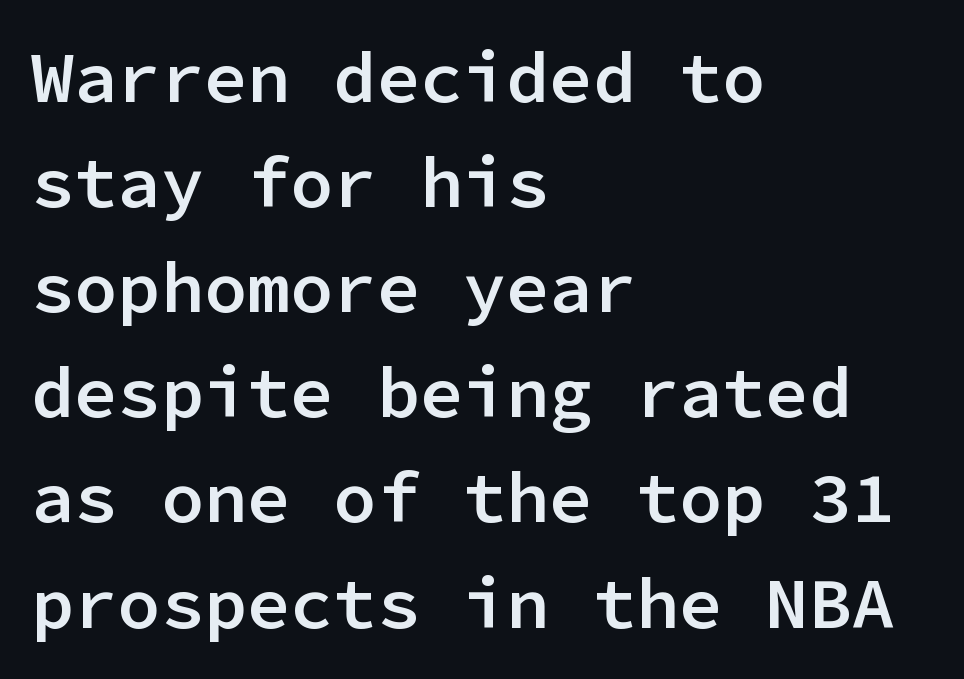
In CSS terms this would be text-align: left. If you drew a line through each stem, it would be perfectly vertical. Think of a typewriter: that constant character pitch is what you see here. The rendering keeps characters at their native spacing. Is there much room between lines? A standard amount, neither cramped nor airy.
